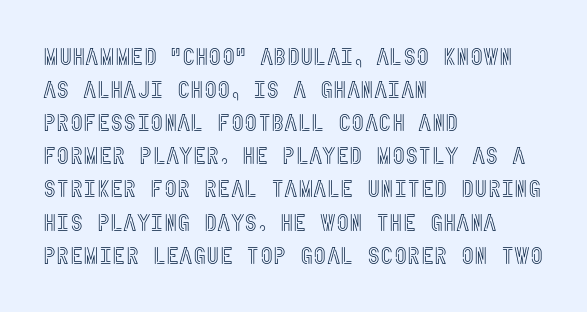
The image shows 23 px text type, upright; set left-aligned, normal line spacing (1.44x), normal letter spacing, not underlined.
